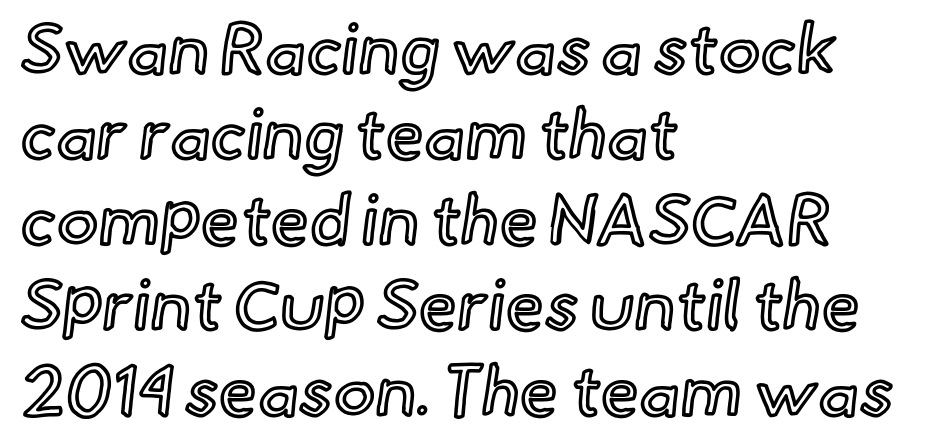
Character widths vary here, with narrow letters taking less room than wide ones. The ragged edge is on the right, which tells us the setting is flush left. Each row of text sits above clean, open space.
